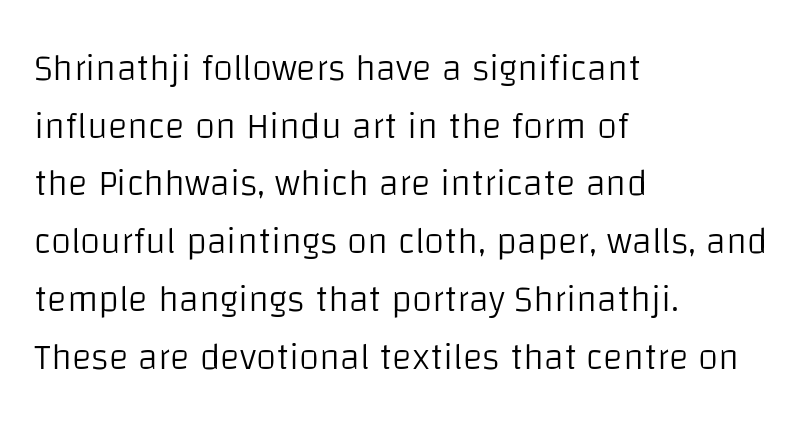
Q: Is the text bold? A: No.
Q: Is the text italic (slanted)? A: No, it is upright.
Q: Is the typeface a serif or a sans-serif typeface? A: Sans-serif.
Q: Is the text underlined? A: No.
Q: How is the paragraph aligned? A: Left-aligned.
Q: Is the spacing between letters normal or unusually wide? A: Normal.
Q: Is the spacing between lines tight, normal or loose? A: Normal.
Q: Width (condensed, normal, or wide)? A: Normal.
Q: Stroke contrast? A: Low.
Q: x-height? A: Large.
Q: Monospaced? A: No.
